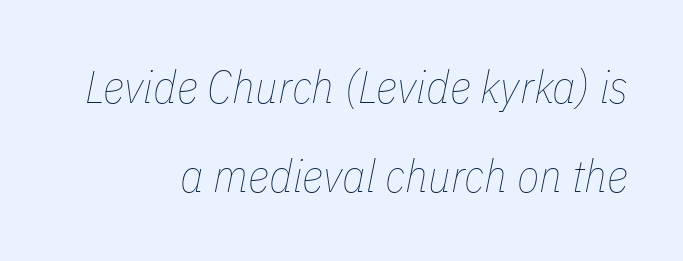
The image shows 46 px thin, condensed type, italic (leaning right); set right-aligned, loose line spacing (1.94x), normal letter spacing, not underlined; low stroke contrast and a medium x-height.
